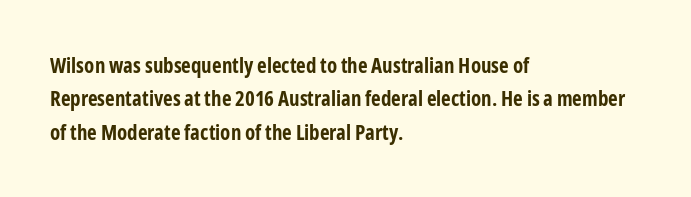
{"italic": "no", "bold": "yes", "underline": "no", "align": "left", "line_spacing": "normal", "line_spacing_ratio": 1.59, "letter_spacing": "normal", "letter_spacing_em": 0.0, "glyph_px": 21}
